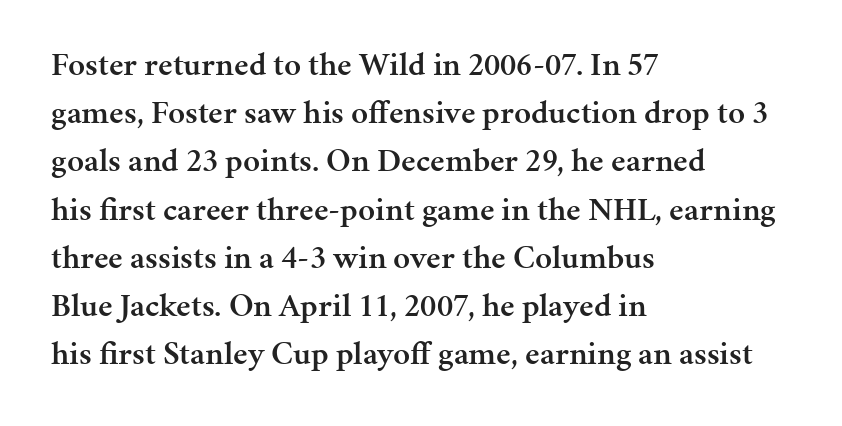
The image shows 33 px semibold serif type, upright; set left-aligned, normal line spacing (1.46x), normal letter spacing, not underlined; medium stroke contrast and a medium x-height.
